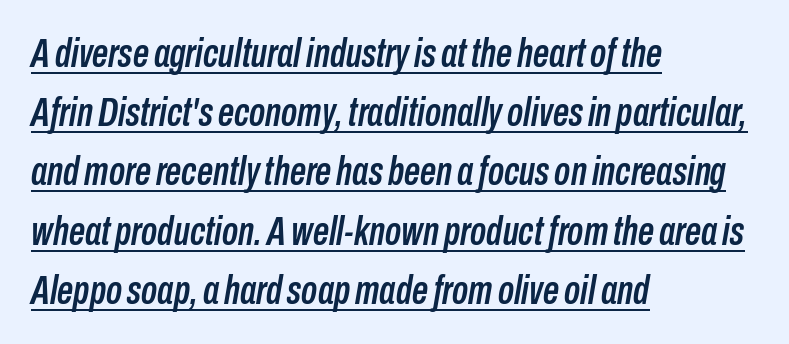
Q: Is the text italic (slanted)? A: Yes, it leans right by about 10 degrees.
Q: Is the text underlined? A: Yes.
Q: How is the paragraph aligned? A: Left-aligned.
Q: Is the spacing between letters normal or unusually wide? A: Normal.
Q: Is the spacing between lines tight, normal or loose? A: Normal.
Q: Width (condensed, normal, or wide)? A: Condensed.
Q: Stroke contrast? A: Low.
Q: x-height? A: Medium.
Q: Monospaced? A: No.
